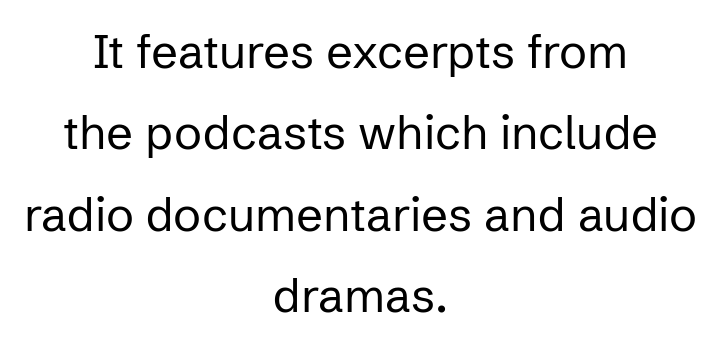
The image shows 47 px regular-weight sans-serif type, upright; set centered, line spacing 1.73x, normal letter spacing, not underlined; low stroke contrast and a medium x-height.
